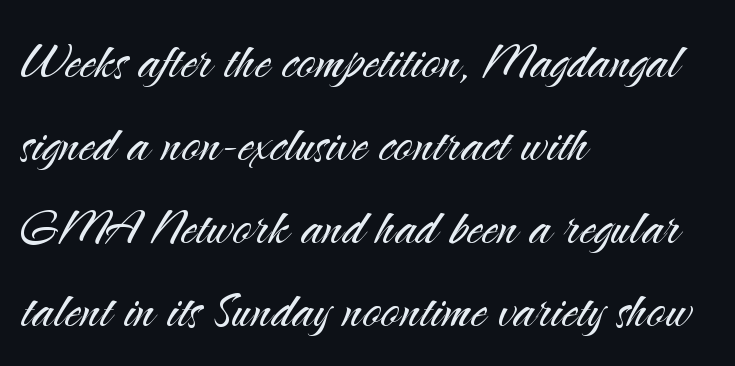
Horizontally, the lines are justified to the leading edge only. Is this a sans? Yes — the strokes have no serifs. Regular leading.
